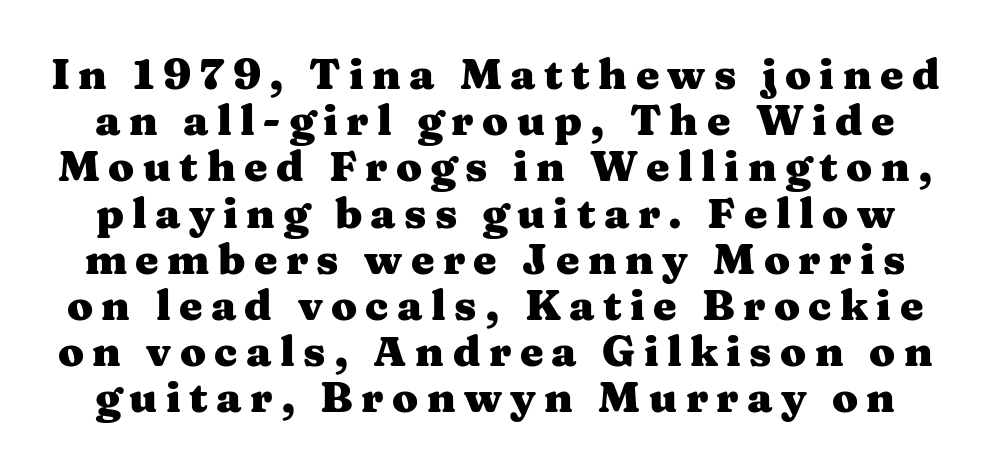
Do the letters lean? They stand straight. Beneath every word, the page is bare. Tracking value appears strongly positive — letters spread wide. In terms of weight, the rendering is a true, heavy bold. The rendering uses natural spacing where letterforms have individual widths.
